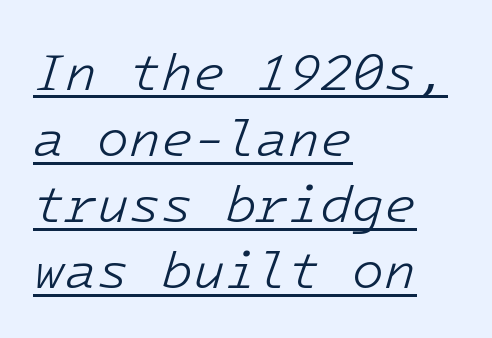
{"italic": "yes", "lean": "right", "slant_degrees": 16, "bold": "no", "weight": "light", "width": "normal", "stroke_contrast": "low", "x_height": "medium", "underline": "yes", "align": "left", "line_spacing": "normal", "line_spacing_ratio": 1.27, "letter_spacing": "normal", "letter_spacing_em": 0.0, "glyph_px": 52}
